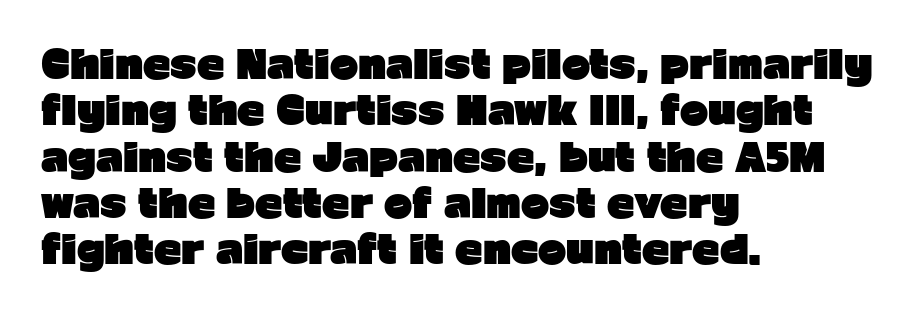
{"serif": "no", "italic": "no", "bold": "yes", "weight": "heavy", "width": "normal", "stroke_contrast": "low", "x_height": "medium", "monospaced": "no", "underline": "no", "align": "left", "line_spacing_ratio": 1.22, "letter_spacing": "normal", "letter_spacing_em": 0.0, "glyph_px": 38}
